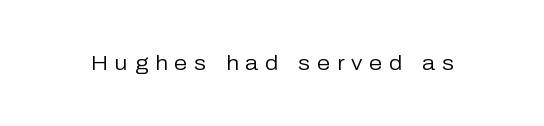
The image shows 21 px text type, upright; set unusually wide letter spacing (+0.33 em), not underlined.
